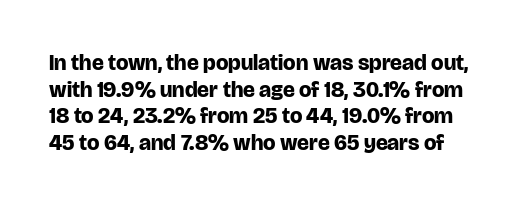
The image shows 22 px bold type, upright; set line spacing 1.21x, normal letter spacing, not underlined.
